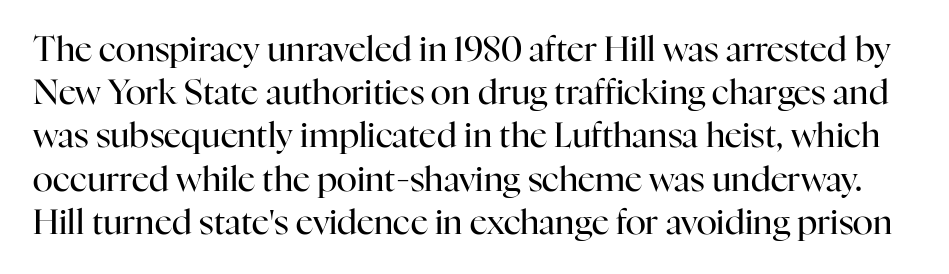
Q: Is the text bold? A: No.
Q: Is the text italic (slanted)? A: No, it is upright.
Q: Is the typeface a serif or a sans-serif typeface? A: Serif.
Q: Is the text underlined? A: No.
Q: Is the spacing between letters normal or unusually wide? A: Normal.
Q: Is the spacing between lines tight, normal or loose? A: Normal.
Q: Width (condensed, normal, or wide)? A: Normal.
Q: Stroke contrast? A: High.
Q: x-height? A: Medium.
Q: Monospaced? A: No.
